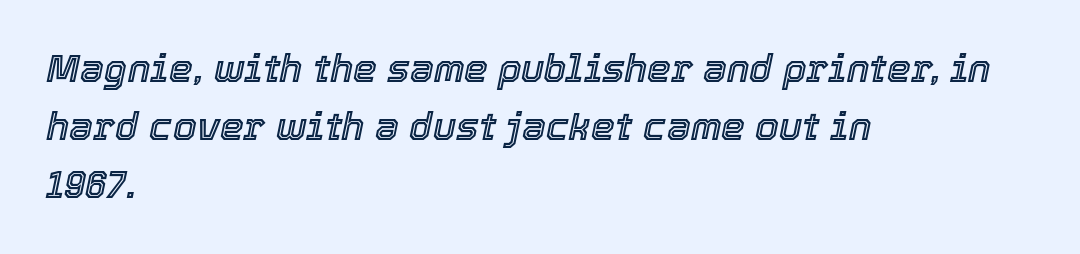
The image shows 38 px text type, italic (leaning right); set left-aligned, normal line spacing (1.53x), normal letter spacing, not underlined; a medium x-height.
